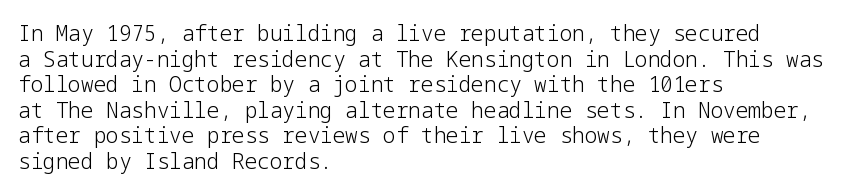
{"italic": "no", "bold": "no", "underline": "no", "align": "left", "line_spacing_ratio": 1.22, "letter_spacing": "normal", "letter_spacing_em": 0.0, "glyph_px": 21}
